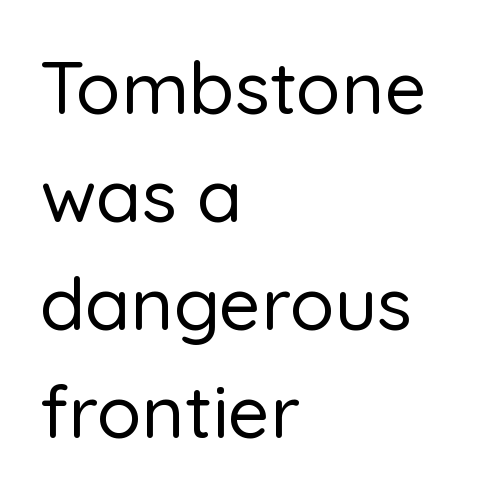
{"serif": "no", "italic": "no", "width": "normal", "stroke_contrast": "low", "x_height": "medium", "monospaced": "no", "underline": "no", "align": "left", "line_spacing": "normal", "line_spacing_ratio": 1.46, "letter_spacing": "normal", "letter_spacing_em": 0.0, "glyph_px": 74}
